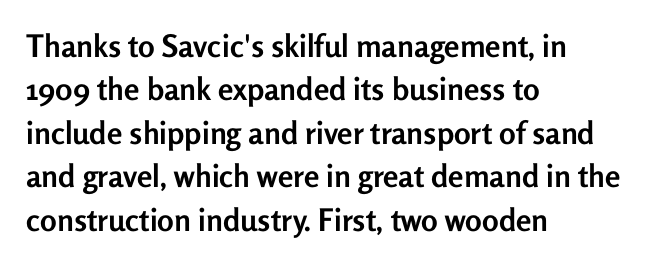
The image shows 31 px semibold sans-serif type, upright; set left-aligned, normal line spacing (1.4x), normal letter spacing, not underlined; low stroke contrast and a medium x-height.
